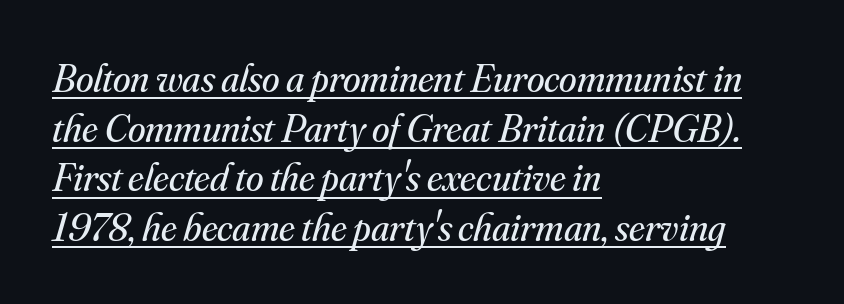
Q: Is the text bold? A: No.
Q: Is the text italic (slanted)? A: Yes, it leans right by about 16 degrees.
Q: Is the typeface a serif or a sans-serif typeface? A: Serif.
Q: Is the text underlined? A: Yes.
Q: How is the paragraph aligned? A: Left-aligned.
Q: Is the spacing between letters normal or unusually wide? A: Normal.
Q: Width (condensed, normal, or wide)? A: Normal.
Q: Stroke contrast? A: Medium.
Q: x-height? A: Small.
Q: Monospaced? A: No.
